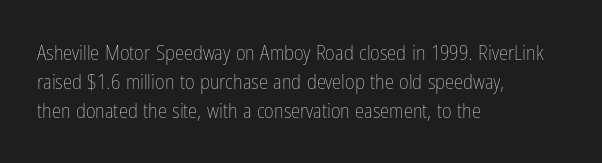
The image shows 21 px text type, upright; set left-aligned, normal line spacing (1.39x), normal letter spacing, not underlined.
